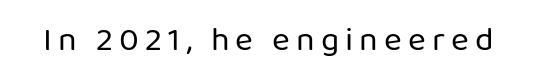
Heaviness? Minimal to ordinary, like unemphasized prose. Is this a sans? Yes — the strokes have no serifs. Descenders hang freely into open space. It's the straight-up-and-down kind of type.
